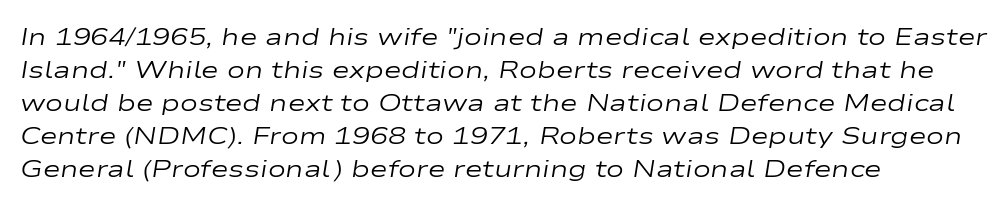
The letters are slanted; this is an italic face. The face looks like a standard text weight, possibly lighter. Spacing between characters is what you'd get straight out of the box. Leading: standard. Left-aligned paragraph, ragged on the right. The space beneath each line is pristine and unruled.
